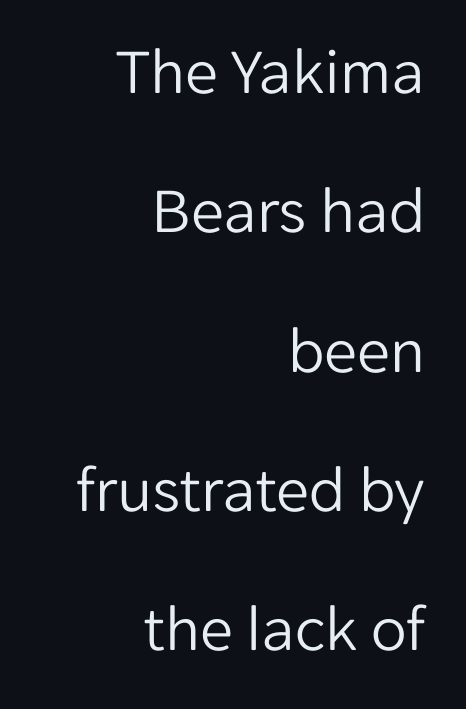
Q: Is the text bold? A: No.
Q: Is the text italic (slanted)? A: No, it is upright.
Q: Is the typeface a serif or a sans-serif typeface? A: Sans-serif.
Q: Is the text underlined? A: No.
Q: How is the paragraph aligned? A: Right-aligned.
Q: Is the spacing between letters normal or unusually wide? A: Normal.
Q: Is the spacing between lines tight, normal or loose? A: Loose.
Q: Width (condensed, normal, or wide)? A: Normal.
Q: Stroke contrast? A: Low.
Q: x-height? A: Medium.
Q: Monospaced? A: No.
